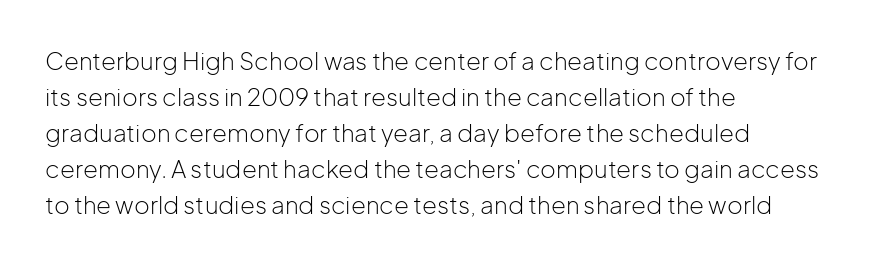
Q: Is the text bold? A: No.
Q: Is the text italic (slanted)? A: No, it is upright.
Q: Is the text underlined? A: No.
Q: How is the paragraph aligned? A: Left-aligned.
Q: Is the spacing between letters normal or unusually wide? A: Normal.
Q: Is the spacing between lines tight, normal or loose? A: Normal.
